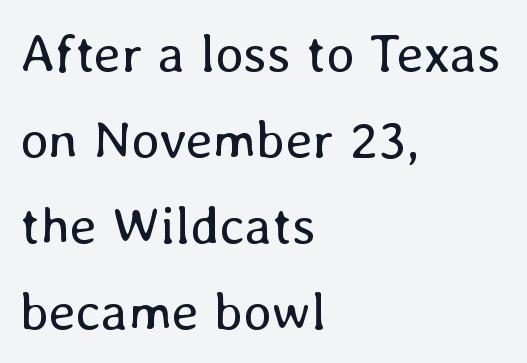
Q: Is the text bold? A: No.
Q: Is the text italic (slanted)? A: No, it is upright.
Q: Is the text underlined? A: No.
Q: How is the paragraph aligned? A: Left-aligned.
Q: Is the spacing between letters normal or unusually wide? A: Normal.
Q: Is the spacing between lines tight, normal or loose? A: Normal.
Q: Width (condensed, normal, or wide)? A: Normal.
Q: Stroke contrast? A: Low.
Q: x-height? A: Medium.
Q: Monospaced? A: No.
